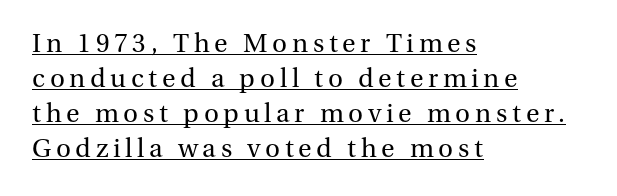
The image shows 26 px text type, upright; set left-aligned, normal line spacing (1.34x), underlined.
